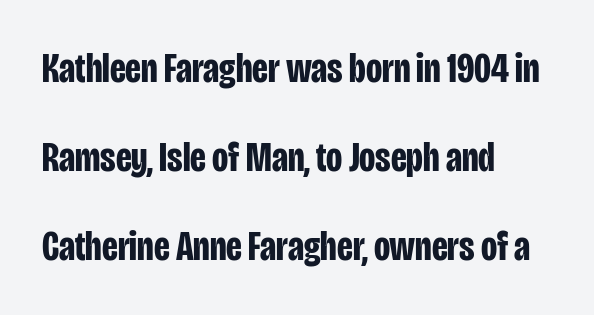
The designer dialed line spacing up above the default. Here the designer chose a conventional face with non-uniform glyph widths. Plenty of ink on the page — the face is bold. Alignment: flush left.
